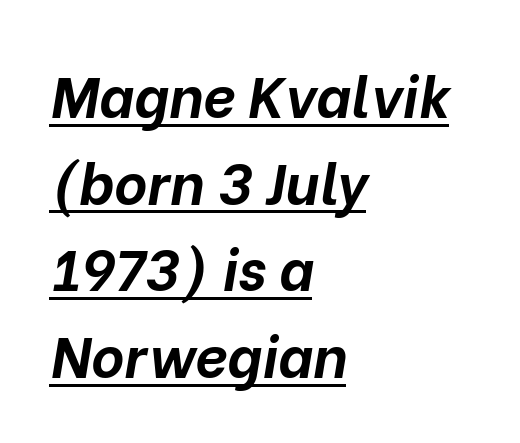
{"italic": "yes", "lean": "right", "slant_degrees": 10, "bold": "yes", "weight": "bold", "width": "normal", "stroke_contrast": "low", "x_height": "medium", "monospaced": "no", "underline": "yes", "align": "left", "line_spacing": "normal", "line_spacing_ratio": 1.52, "letter_spacing": "normal", "letter_spacing_em": 0.0, "glyph_px": 57}
